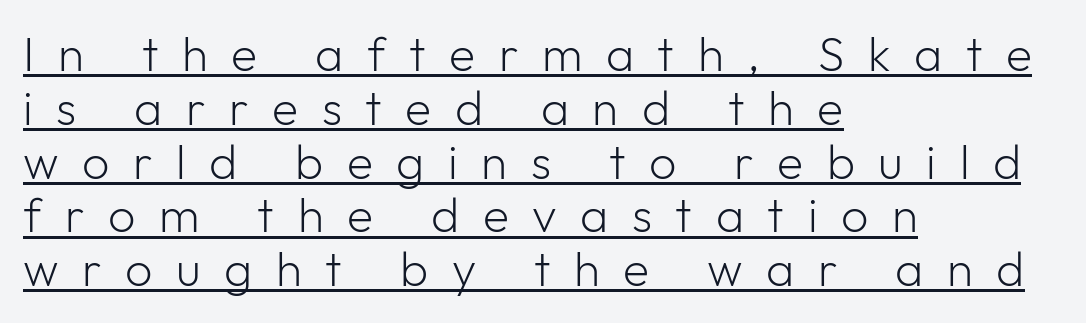
{"serif": "no", "italic": "no", "bold": "no", "weight": "light", "width": "normal", "stroke_contrast": "low", "x_height": "medium", "monospaced": "no", "underline": "yes", "align": "left", "line_spacing": "tight", "line_spacing_ratio": 1.12, "letter_spacing": "wide", "letter_spacing_em": 0.49, "glyph_px": 48}
